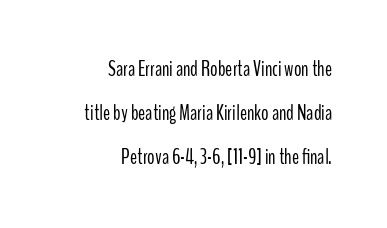
The foot of each line stays bare and open. Unbolded letterforms with no extra heft. Notice the wide empty band between every row — that's loose leading. The line texture is even and compact thanks to regular tracking. The lettering holds an erect, upright posture throughout.
